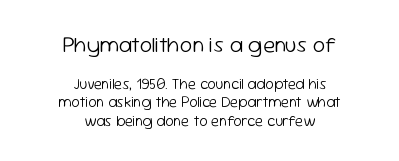
{"italic": "no", "bold": "no", "underline": "no", "align": "center", "line_spacing_ratio": 1.21, "letter_spacing": "normal", "letter_spacing_em": 0.0, "larger_block": "first", "size_ratio": 1.47, "glyph_px": 22}
